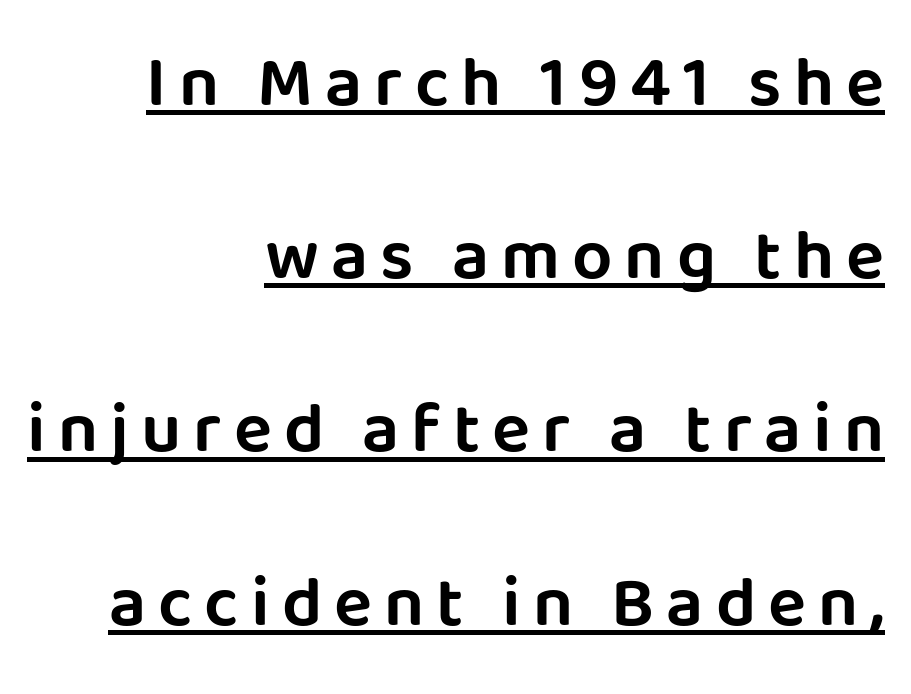
Q: Is the text italic (slanted)? A: No, it is upright.
Q: Is the typeface a serif or a sans-serif typeface? A: Sans-serif.
Q: Is the text underlined? A: Yes.
Q: How is the paragraph aligned? A: Right-aligned.
Q: Is the spacing between lines tight, normal or loose? A: Loose.
Q: Width (condensed, normal, or wide)? A: Normal.
Q: Stroke contrast? A: Low.
Q: x-height? A: Large.
Q: Monospaced? A: No.
